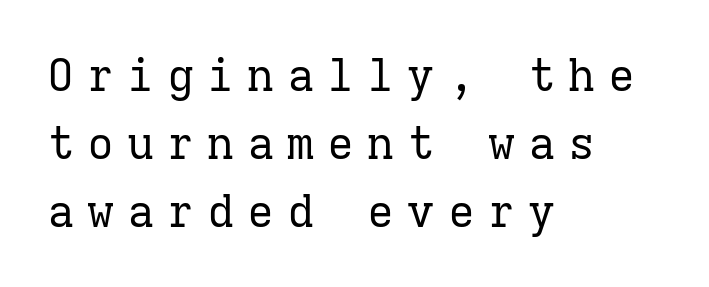
The image shows 45 px regular-weight serif type, upright, monospaced; set left-aligned, normal line spacing (1.51x), unusually wide letter spacing (+0.29 em), not underlined; low stroke contrast and a medium x-height.
